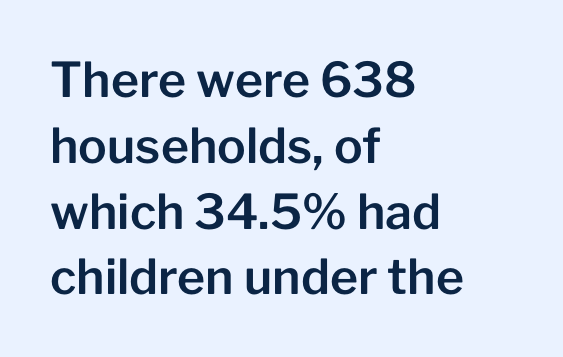
A clean baseline with only descenders dipping below it. Is the letter spacing exaggerated? No — it looks like the ordinary default. Interline gaps are of average width in this sample. Casual observation: everything's shoved over to the left. Note the varied advance widths — an 'i' is clearly narrower than an 'm'. The specimen reads as upright at a glance.
